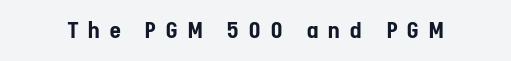
The image shows 22 px text type, upright; set unusually wide letter spacing (+0.47 em), not underlined.
